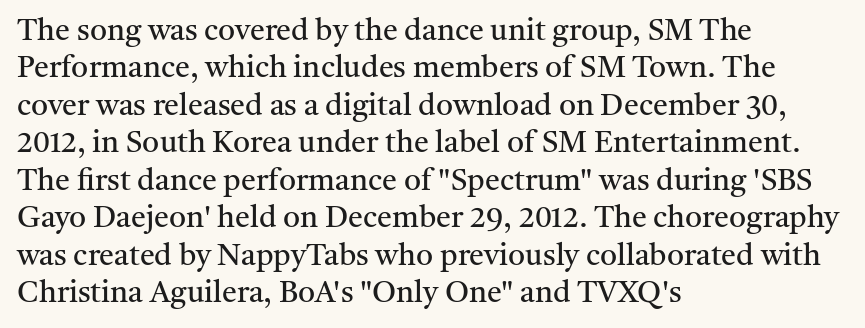
Q: Is the text bold? A: No.
Q: Is the text italic (slanted)? A: No, it is upright.
Q: Is the typeface a serif or a sans-serif typeface? A: Serif.
Q: Is the text underlined? A: No.
Q: How is the paragraph aligned? A: Left-aligned.
Q: Is the spacing between letters normal or unusually wide? A: Normal.
Q: Is the spacing between lines tight, normal or loose? A: Normal.
Q: Width (condensed, normal, or wide)? A: Normal.
Q: Stroke contrast? A: Medium.
Q: x-height? A: Medium.
Q: Monospaced? A: No.
